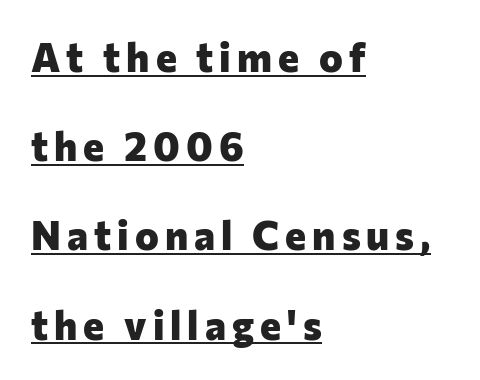
The image shows 40 px heavy sans-serif type, upright; set left-aligned, loose line spacing (2.23x), underlined; low stroke contrast and a medium x-height.
